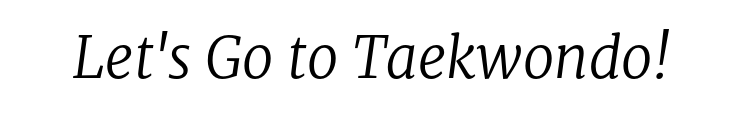
The image shows 57 px regular-weight serif type, italic (leaning right); set normal letter spacing, not underlined; low stroke contrast and a medium x-height.
